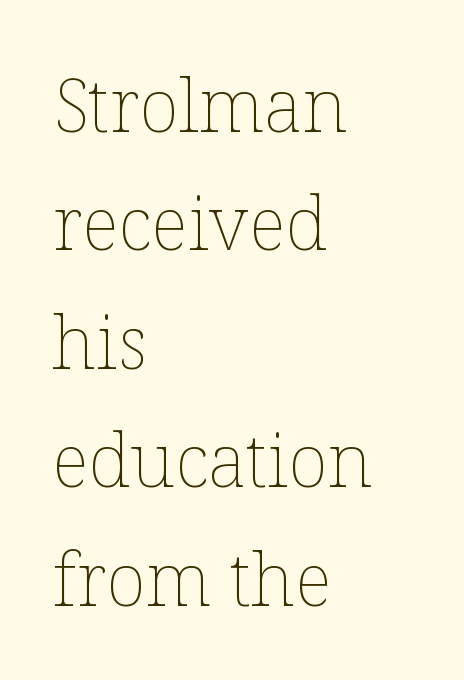
The image shows 74 px thin type, upright; set left-aligned, normal line spacing (1.6x), normal letter spacing, not underlined; low stroke contrast and a medium x-height.
